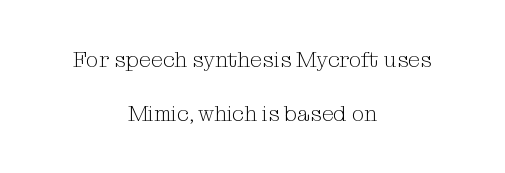
Q: Is the text bold? A: No.
Q: Is the text italic (slanted)? A: No, it is upright.
Q: Is the text underlined? A: No.
Q: How is the paragraph aligned? A: Centered.
Q: Is the spacing between letters normal or unusually wide? A: Normal.
Q: Is the spacing between lines tight, normal or loose? A: Loose.
